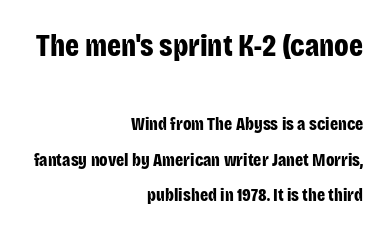
Q: Is the text bold? A: Yes.
Q: Is the text italic (slanted)? A: No, it is upright.
Q: Is the typeface a serif or a sans-serif typeface? A: Sans-serif.
Q: Is the text underlined? A: No.
Q: How is the paragraph aligned? A: Right-aligned.
Q: Is the spacing between letters normal or unusually wide? A: Normal.
Q: Is the spacing between lines tight, normal or loose? A: Loose.
Q: Which block of text is set in a larger size, the first (top) or the second (bottom)? A: The first (top) one.
Q: Width (condensed, normal, or wide)? A: Condensed.
Q: Stroke contrast? A: Low.
Q: x-height? A: Large.
Q: Monospaced? A: No.
